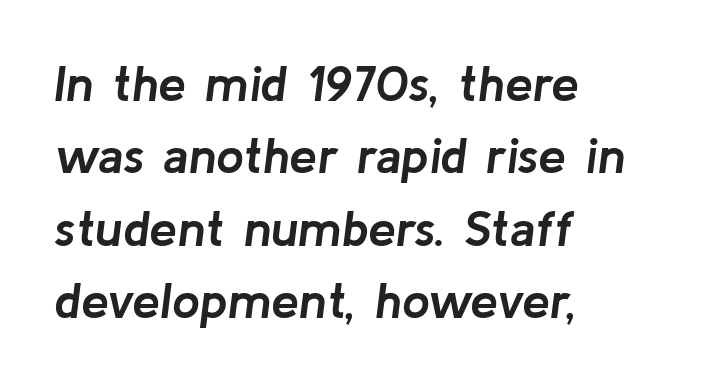
These lines stack with their left ends in a neat column. Strokes here are thick enough to call this a true bold. Compared with typical body copy, the letter spacing here is the same. These lines are rendered in a variable-pitch font. The block of text has a typical density, with ordinary space between rows. The baseline area is clear.
